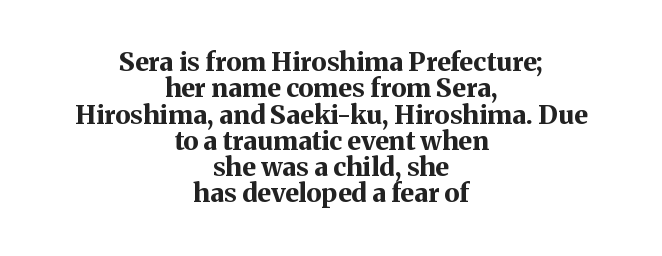
How would I describe the line gaps? Narrow and economical. The setting favours the middle, as headings and verse often do. Heavy-handed strokes throughout: this text is bold. Honestly, the letter spacing is just normal — you wouldn't notice it. Posture: straight, roman, zero tilt. The glyphs are unaccompanied by any horizontal stroke below them.
